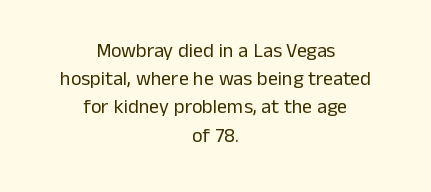
Q: Is the text bold? A: No.
Q: Is the text italic (slanted)? A: No, it is upright.
Q: Is the text underlined? A: No.
Q: How is the paragraph aligned? A: Centered.
Q: Is the spacing between letters normal or unusually wide? A: Normal.
Q: Is the spacing between lines tight, normal or loose? A: Normal.
